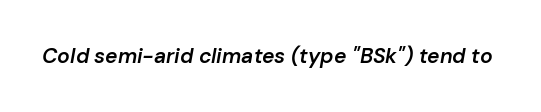
Students, note that the glyphs here touch the page at normal intervals. Descender tails drop into unmarked territory. Slant detected: the letters are inclined. Is the type bold? Partly — it's a semibold, heavier than regular but not fully bold.
